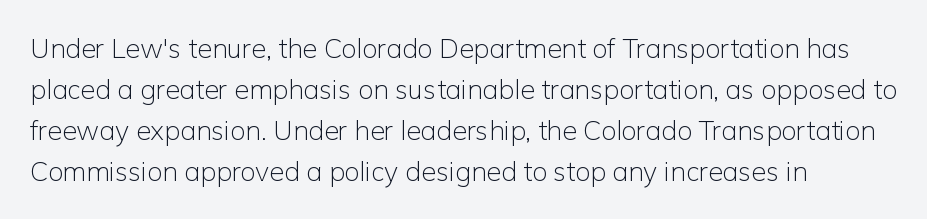
The image shows 27 px text type, upright; set left-aligned, normal line spacing (1.52x), normal letter spacing, not underlined.
